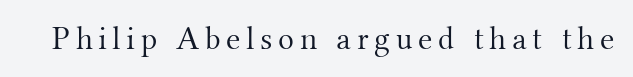
{"serif": "yes", "italic": "no", "bold": "no", "weight": "light", "width": "normal", "stroke_contrast": "medium", "x_height": "small", "monospaced": "no", "underline": "no", "glyph_px": 33}
